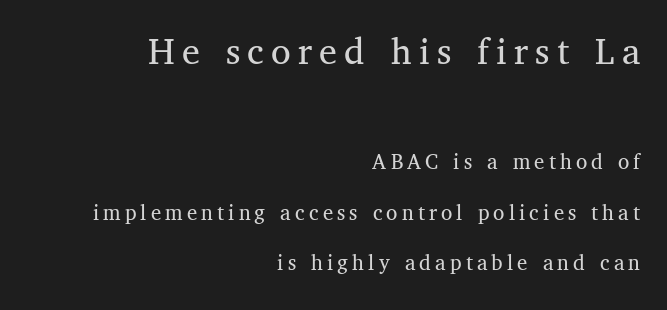
Q: Is the text bold? A: No.
Q: Is the text italic (slanted)? A: No, it is upright.
Q: Is the typeface a serif or a sans-serif typeface? A: Serif.
Q: Is the text underlined? A: No.
Q: How is the paragraph aligned? A: Right-aligned.
Q: Is the spacing between lines tight, normal or loose? A: Loose.
Q: Which block of text is set in a larger size, the first (top) or the second (bottom)? A: The first (top) one.
Q: Width (condensed, normal, or wide)? A: Normal.
Q: Stroke contrast? A: Medium.
Q: x-height? A: Medium.
Q: Monospaced? A: No.
